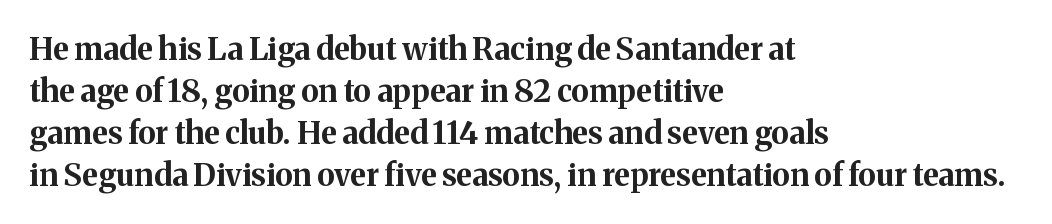
{"serif": "yes", "italic": "no", "bold": "yes", "weight": "bold", "width": "normal", "stroke_contrast": "medium", "x_height": "medium", "monospaced": "no", "underline": "no", "align": "left", "line_spacing": "normal", "line_spacing_ratio": 1.35, "letter_spacing": "normal", "letter_spacing_em": 0.0, "glyph_px": 31}
